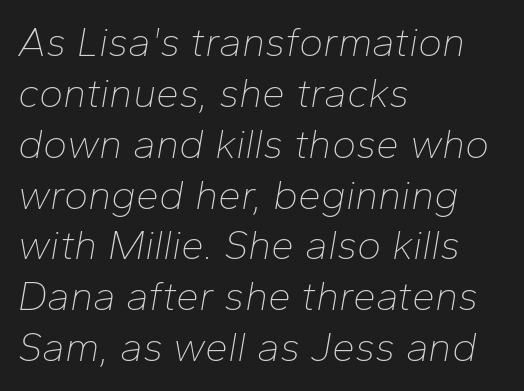
{"italic": "yes", "lean": "right", "slant_degrees": 10, "bold": "no", "weight": "thin", "width": "normal", "stroke_contrast": "low", "x_height": "medium", "monospaced": "no", "underline": "no", "align": "left", "line_spacing_ratio": 1.24, "letter_spacing": "normal", "letter_spacing_em": 0.0, "glyph_px": 41}
